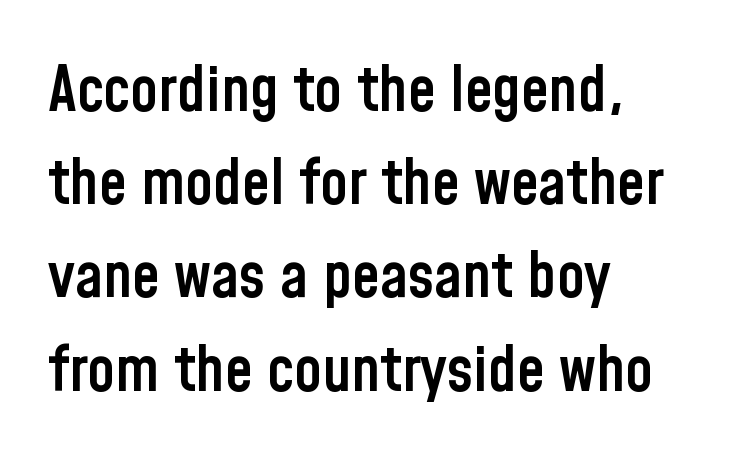
The image shows 63 px semibold, condensed sans-serif type, upright; set left-aligned, normal line spacing (1.48x), normal letter spacing, not underlined; low stroke contrast and a medium x-height.
